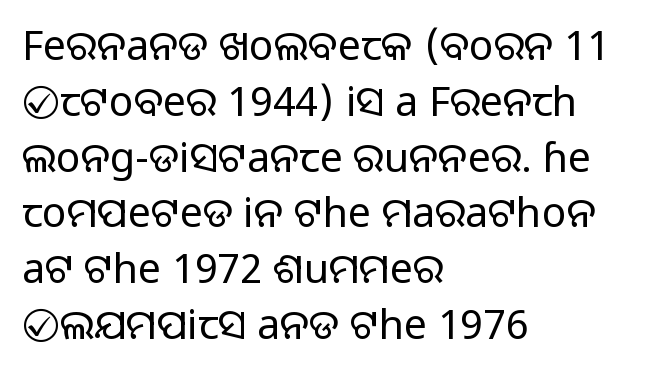
Q: Is the text bold? A: No.
Q: Is the text italic (slanted)? A: No, it is upright.
Q: Is the typeface a serif or a sans-serif typeface? A: Sans-serif.
Q: Is the text underlined? A: No.
Q: How is the paragraph aligned? A: Left-aligned.
Q: Is the spacing between letters normal or unusually wide? A: Normal.
Q: Is the spacing between lines tight, normal or loose? A: Normal.
Q: Width (condensed, normal, or wide)? A: Normal.
Q: Stroke contrast? A: Low.
Q: x-height? A: Medium.
Q: Monospaced? A: No.
